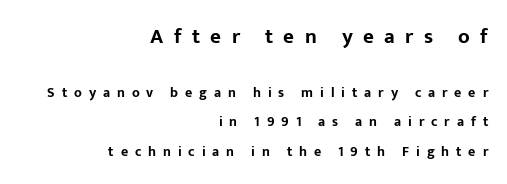
The image shows 21 px bold type, upright; set right-aligned, loose line spacing (2.13x), unusually wide letter spacing (+0.49 em), not underlined; the first (top) block is 1.5x larger.
